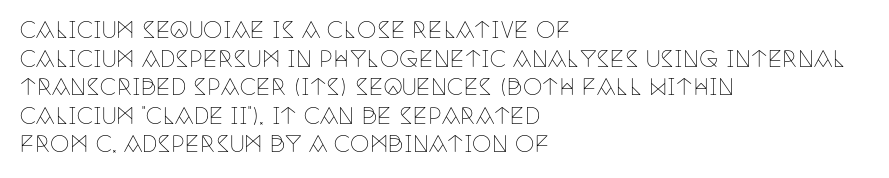
The image shows 22 px text type, upright; set left-aligned, normal line spacing (1.3x), normal letter spacing, not underlined.
